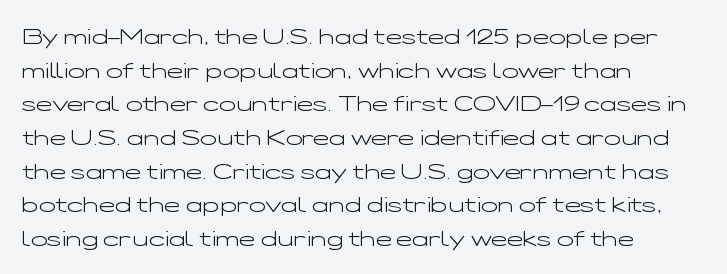
Unbolded letterforms with no extra heft. The letterforms sit shoulder to shoulder at normal distance. Line spacing here is normal. Glance below the letters and you will spot only blank space. Visually the block forms a straight wall on the left and a jagged coastline on the right.
